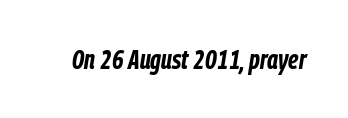
Q: Is the text bold? A: Yes.
Q: Is the text italic (slanted)? A: Yes, it leans right by about 9 degrees.
Q: Is the text underlined? A: No.
Q: Is the spacing between letters normal or unusually wide? A: Normal.
